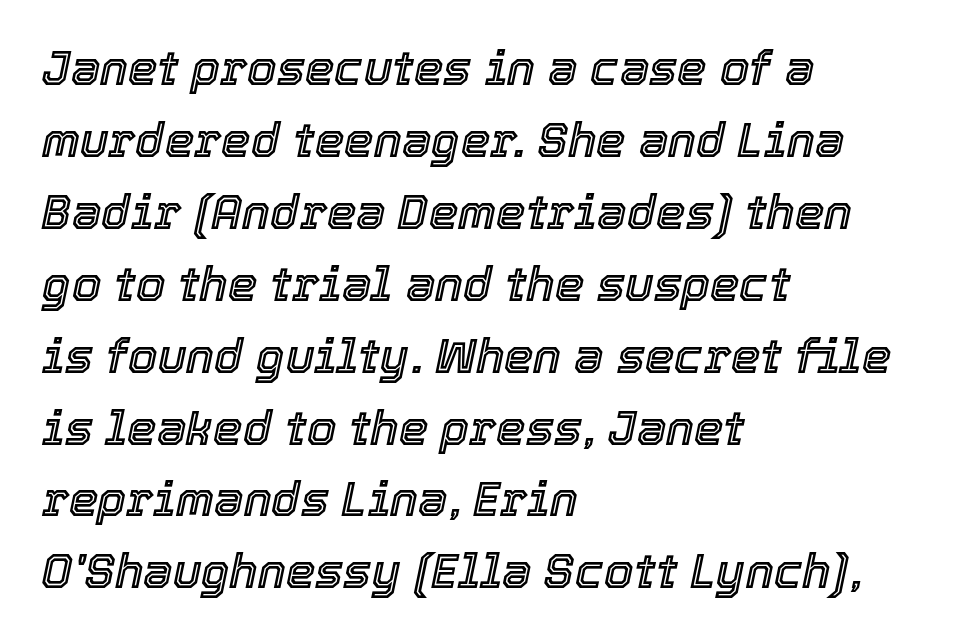
{"italic": "yes", "lean": "right", "slant_degrees": 12, "width": "normal", "x_height": "medium", "monospaced": "no", "underline": "no", "align": "left", "line_spacing": "normal", "line_spacing_ratio": 1.53, "letter_spacing": "normal", "letter_spacing_em": 0.0, "glyph_px": 47}
